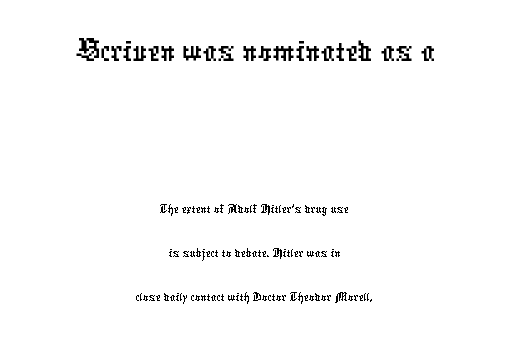
{"serif": "no", "width": "condensed", "stroke_contrast": "low", "x_height": "medium", "monospaced": "no", "underline": "no", "align": "center", "line_spacing": "normal", "line_spacing_ratio": 1.58, "letter_spacing": "normal", "letter_spacing_em": 0.0, "larger_block": "first", "size_ratio": 2.5, "glyph_px": 70}
